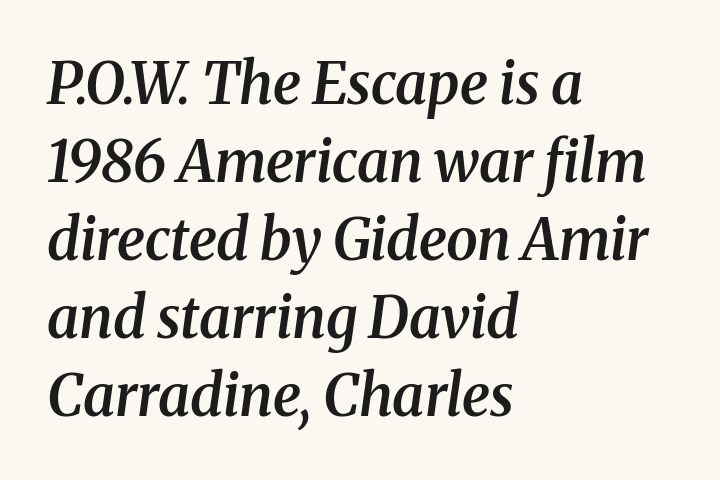
{"serif": "yes", "italic": "yes", "lean": "right", "slant_degrees": 8, "bold": "semi", "weight": "semibold", "width": "normal", "stroke_contrast": "medium", "x_height": "medium", "monospaced": "no", "underline": "no", "align": "left", "line_spacing": "normal", "line_spacing_ratio": 1.37, "letter_spacing": "normal", "letter_spacing_em": 0.0, "glyph_px": 57}
